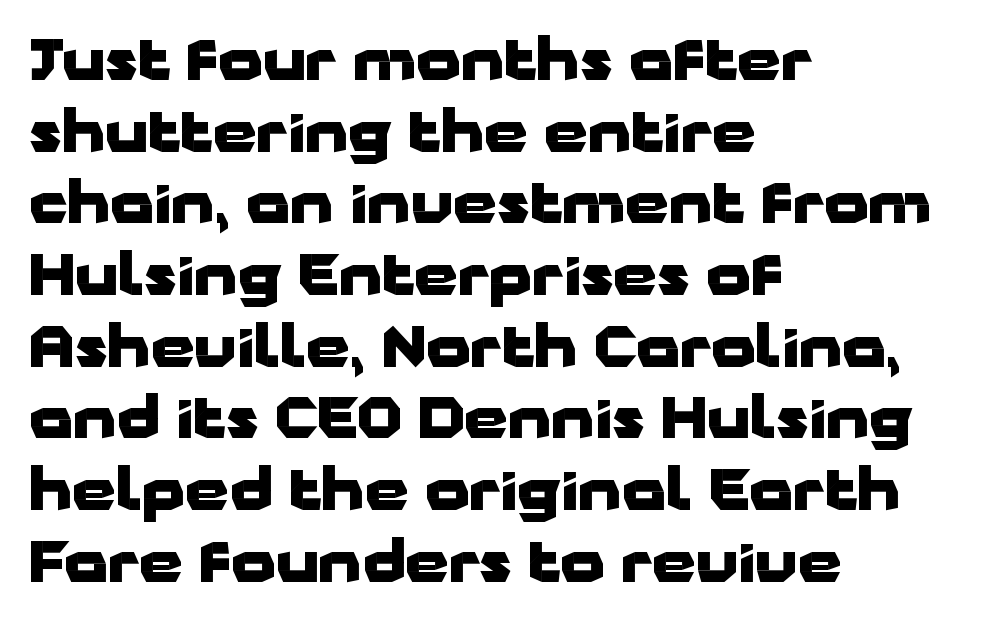
{"serif": "no", "italic": "no", "bold": "yes", "weight": "heavy", "width": "wide", "stroke_contrast": "low", "x_height": "medium", "monospaced": "no", "underline": "no", "align": "left", "line_spacing": "normal", "line_spacing_ratio": 1.28, "letter_spacing": "normal", "letter_spacing_em": 0.0, "glyph_px": 56}
